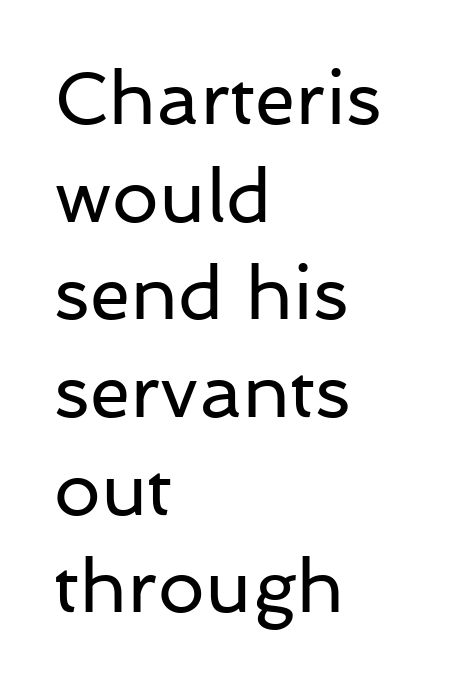
The image shows 74 px regular-weight sans-serif type, upright; set left-aligned, normal line spacing (1.32x), normal letter spacing, not underlined; low stroke contrast and a medium x-height.
